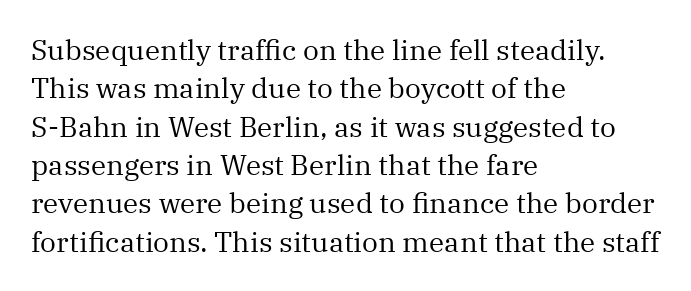
{"serif": "yes", "italic": "no", "bold": "no", "weight": "regular", "width": "normal", "stroke_contrast": "medium", "x_height": "medium", "monospaced": "no", "underline": "no", "align": "left", "line_spacing": "normal", "line_spacing_ratio": 1.37, "letter_spacing": "normal", "letter_spacing_em": 0.0, "glyph_px": 28}
